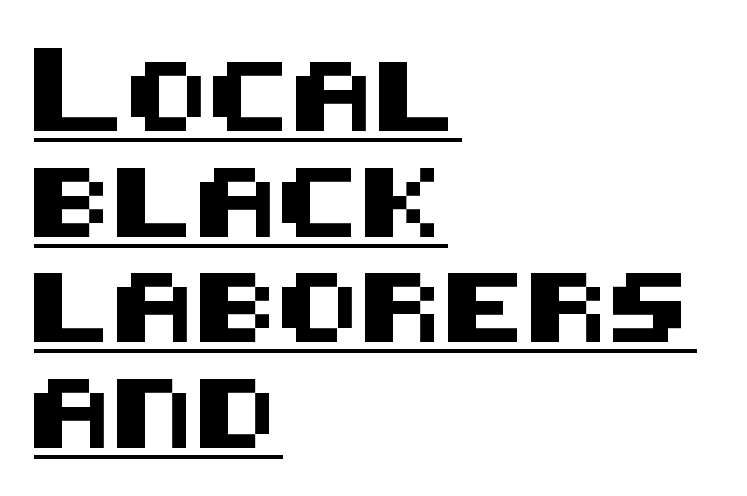
Quick note: underline on. The lines in this sample share a left origin and differ only in where they stop. These lines were composed using upright roman letters. Here the glyphs are tracked normally, forming tight word shapes. I'd call this a sans setting — the letters go barefoot.
